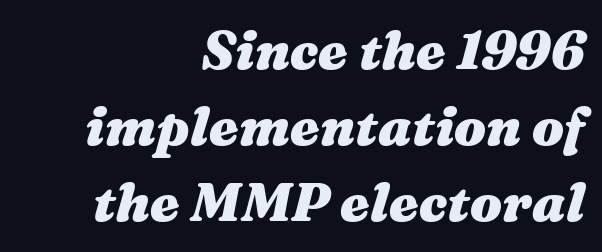
Q: Is the text bold? A: Yes.
Q: Is the text italic (slanted)? A: Yes, it leans right by about 16 degrees.
Q: Is the text underlined? A: No.
Q: How is the paragraph aligned? A: Right-aligned.
Q: Is the spacing between letters normal or unusually wide? A: Normal.
Q: Is the spacing between lines tight, normal or loose? A: Normal.
Q: Width (condensed, normal, or wide)? A: Wide.
Q: Stroke contrast? A: Medium.
Q: x-height? A: Medium.
Q: Monospaced? A: No.
